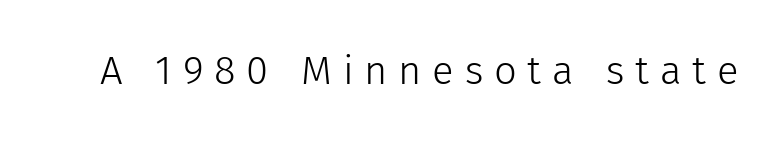
This rendering features lettering with no underline. Ascenders rise straight up at ninety degrees. The letterforms sit at book weight or below. The face used here is rendered with a markedly widened letterfit.
